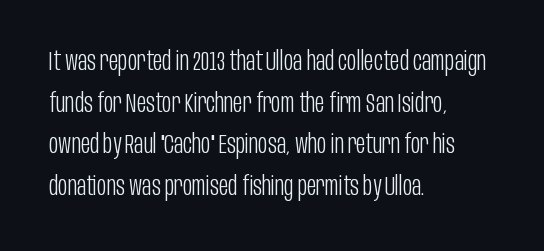
Rule under the text: the space is simply empty. One-word summary of the alignment: left. Stroke thickness stays within the range of a standard reading face or lighter. Rows of type keep a routine distance in the vertical direction. Ascenders rise straight up at ninety degrees. The tracking reads as untouched default to a designer's eye.
